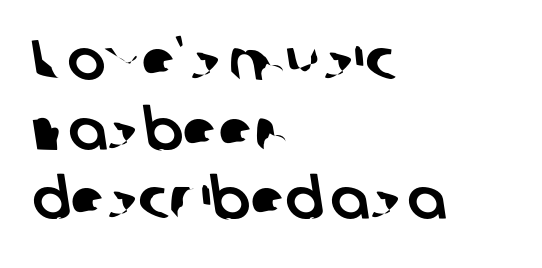
Q: Is the typeface a serif or a sans-serif typeface? A: Sans-serif.
Q: Is the text underlined? A: No.
Q: How is the paragraph aligned? A: Left-aligned.
Q: Is the spacing between letters normal or unusually wide? A: Normal.
Q: Width (condensed, normal, or wide)? A: Normal.
Q: Stroke contrast? A: Low.
Q: x-height? A: Medium.
Q: Monospaced? A: No.
